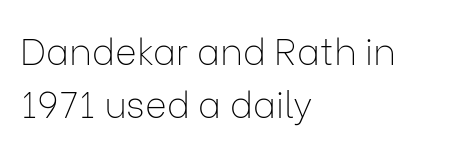
{"serif": "no", "italic": "no", "bold": "no", "weight": "thin", "width": "normal", "stroke_contrast": "low", "x_height": "medium", "monospaced": "no", "underline": "no", "align": "left", "line_spacing": "normal", "line_spacing_ratio": 1.44, "letter_spacing": "normal", "letter_spacing_em": 0.0, "glyph_px": 37}
